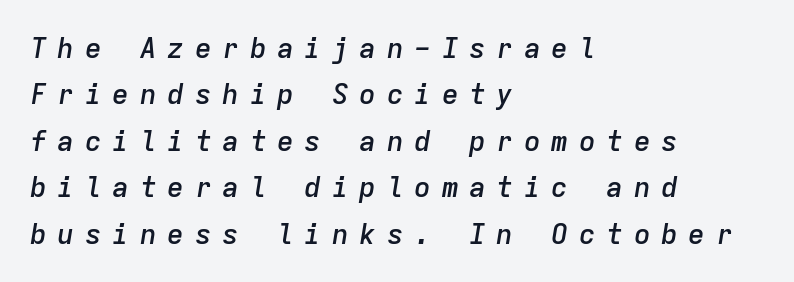
Note the uniform advance width — an 'i' takes as much space as an 'm'. The tracking reads as deliberately expanded to a designer's eye. An italicized treatment has been applied to the whole sample. A clean baseline with only descenders dipping below it. A bit beefed up — I'd call it semibold rather than bold. A classic flush-left, rag-right setting is used for this passage.
